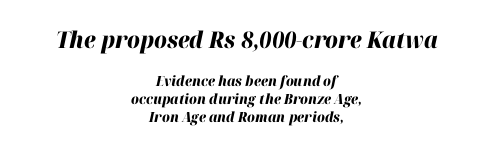
The lines are quadded center. The face used here has a pronounced slope to its letters. How are the letters spaced? Ordinarily, with no added tracking. Heavy-handed strokes throughout: this text is bold.
